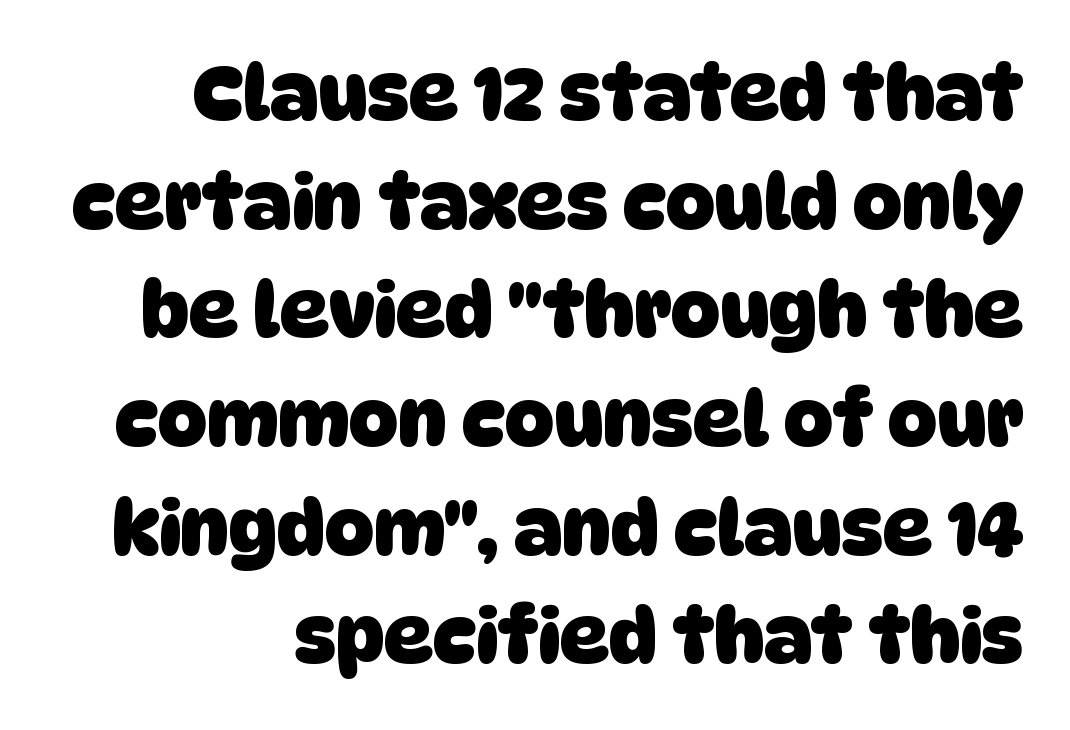
Notice how thick the strokes are: this is what a full bold looks like. If you measured baseline to baseline, you'd find a middling distance. Plain, unruled lines of type. The rendering keeps characters at their native spacing.
